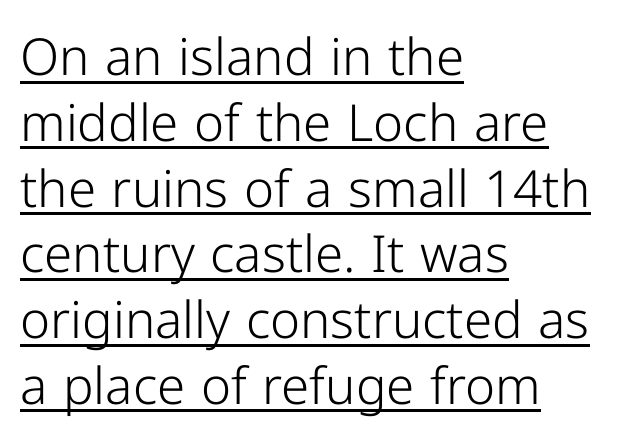
The image shows 51 px light sans-serif type, upright; set left-aligned, normal line spacing (1.29x), normal letter spacing, underlined; low stroke contrast and a medium x-height.
